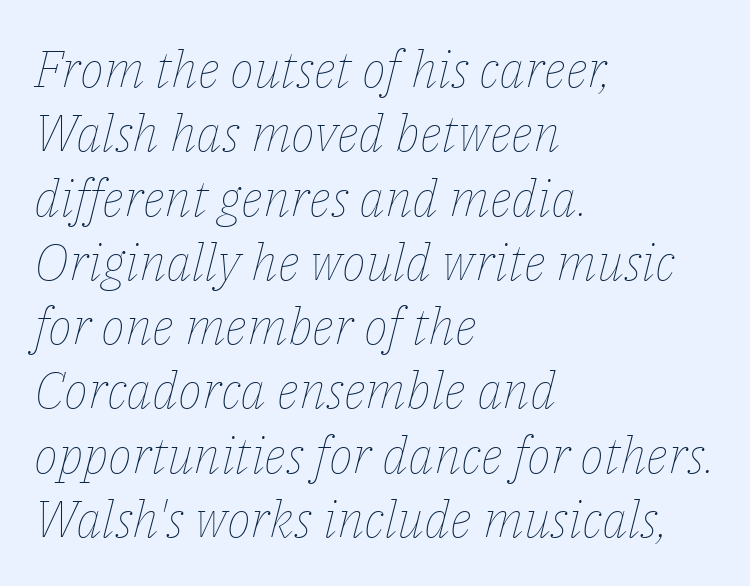
The image shows 51 px thin type, italic (leaning right); set left-aligned, normal line spacing (1.26x), normal letter spacing, not underlined; low stroke contrast and a medium x-height.
